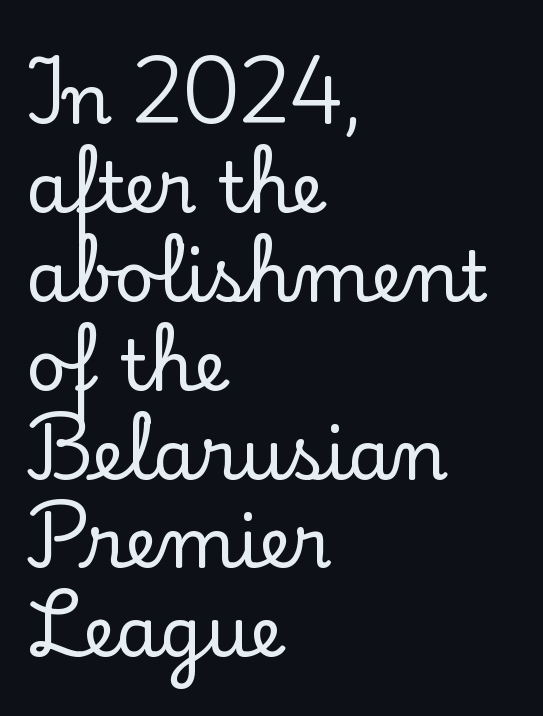
The image shows 70 px serif type, upright; set left-aligned, normal line spacing (1.27x), normal letter spacing, not underlined; low stroke contrast and a small x-height.
